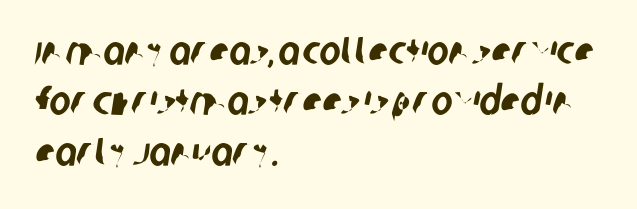
The passage shown is not underscored anywhere. Default kerning and tracking; the words read as compact shapes. The text was rendered using a sans face with plain stroke endings. Leading matches the norm, producing a regular column.
